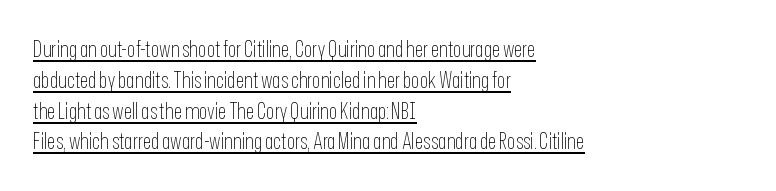
Q: Is the text bold? A: No.
Q: Is the text italic (slanted)? A: No, it is upright.
Q: Is the text underlined? A: Yes.
Q: How is the paragraph aligned? A: Left-aligned.
Q: Is the spacing between letters normal or unusually wide? A: Normal.
Q: Is the spacing between lines tight, normal or loose? A: Normal.
